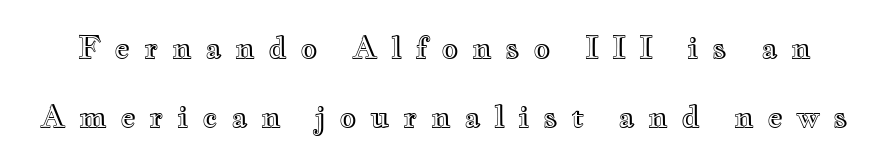
The image shows 30 px wide type, upright; set loose line spacing (2.29x), unusually wide letter spacing (+0.44 em), not underlined; a small x-height.
